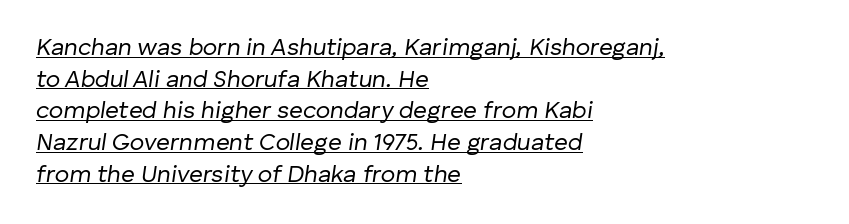
The typography opts for an oblique posture over an upright one. All the whitespace from short lines collects on the right. Reading down the column, the eye jumps a familiar distance to each next line. The weight would be labelled regular, book, light, or lighter still. Descenders here cross a horizontal rule under the line.
